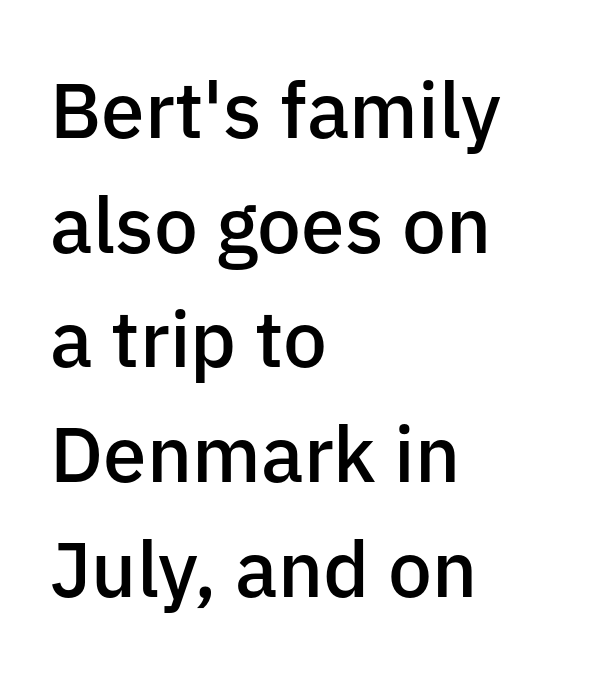
Q: Is the text bold? A: Semi-bold.
Q: Is the text italic (slanted)? A: No, it is upright.
Q: Is the typeface a serif or a sans-serif typeface? A: Sans-serif.
Q: Is the text underlined? A: No.
Q: How is the paragraph aligned? A: Left-aligned.
Q: Is the spacing between letters normal or unusually wide? A: Normal.
Q: Is the spacing between lines tight, normal or loose? A: Normal.
Q: Width (condensed, normal, or wide)? A: Normal.
Q: Stroke contrast? A: Low.
Q: x-height? A: Medium.
Q: Monospaced? A: No.
